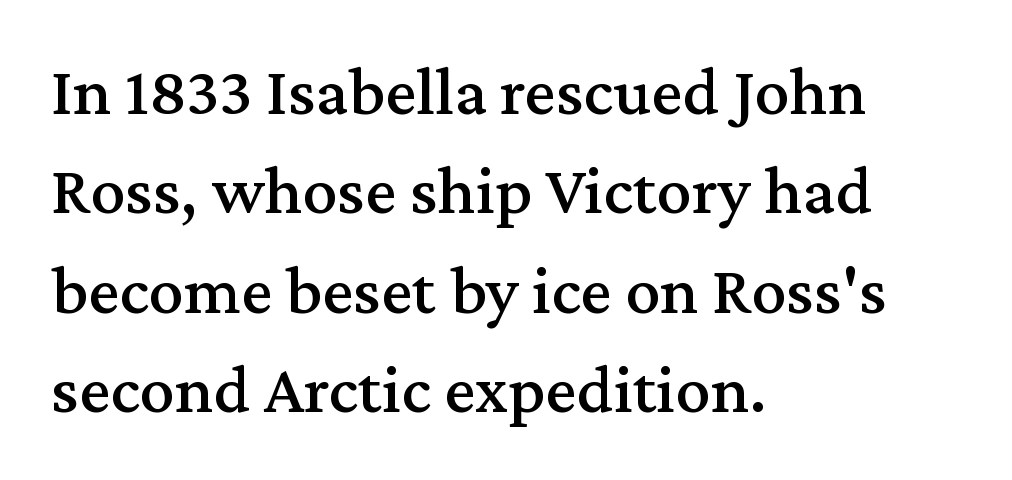
The face used here is proportionally spaced, like ordinary book or web type. Every stem runs plumb, perpendicular to the baseline. Quick note: interline space is typical. Lines of text with bare space underneath.
